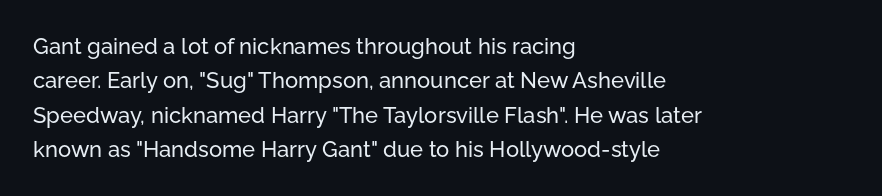
The image shows 22 px text type, upright; set left-aligned, normal line spacing (1.56x), normal letter spacing, not underlined.
